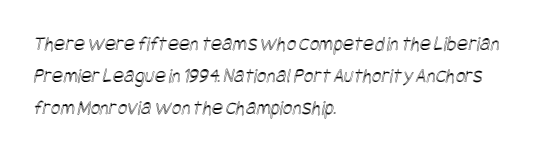
{"underline": "no", "align": "left", "line_spacing": "normal", "line_spacing_ratio": 1.52, "letter_spacing": "normal", "letter_spacing_em": 0.0, "glyph_px": 21}
